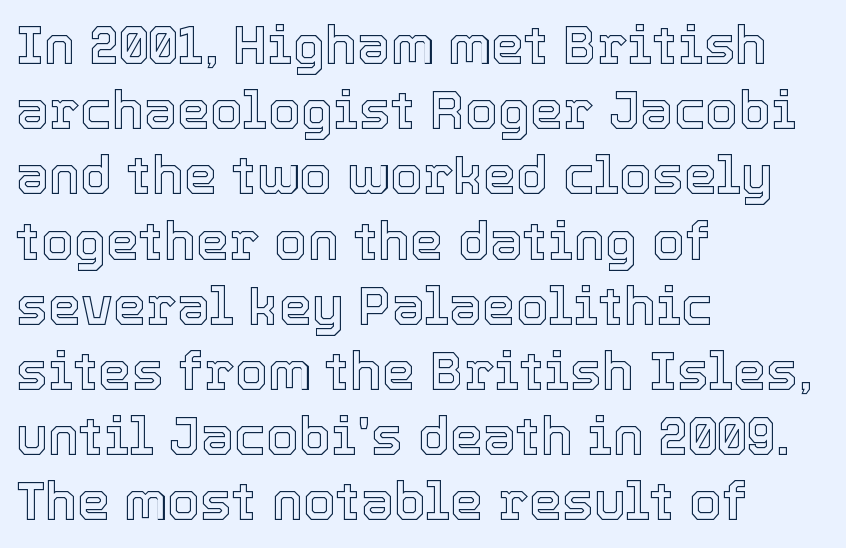
The image shows 53 px text type, upright; set left-aligned, line spacing 1.23x, normal letter spacing, not underlined; a medium x-height.
